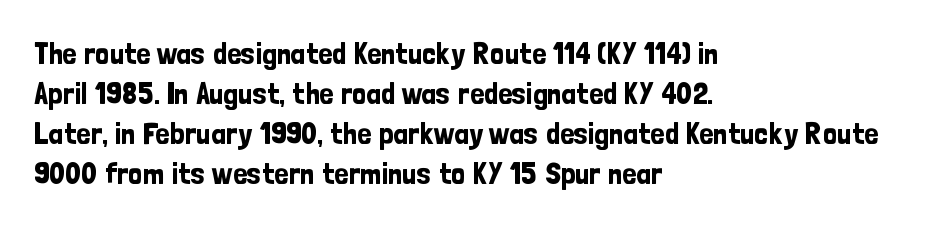
Q: Is the text italic (slanted)? A: No, it is upright.
Q: Is the typeface a serif or a sans-serif typeface? A: Sans-serif.
Q: Is the text underlined? A: No.
Q: How is the paragraph aligned? A: Left-aligned.
Q: Is the spacing between letters normal or unusually wide? A: Normal.
Q: Is the spacing between lines tight, normal or loose? A: Normal.
Q: Width (condensed, normal, or wide)? A: Condensed.
Q: Stroke contrast? A: Low.
Q: x-height? A: Medium.
Q: Monospaced? A: No.
